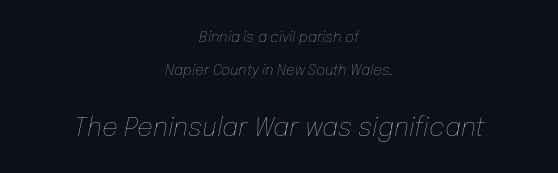
The image shows 25 px text type, italic (leaning right); set centered, loose line spacing (2.36x), normal letter spacing, not underlined; the second (bottom) block is 1.79x larger.
